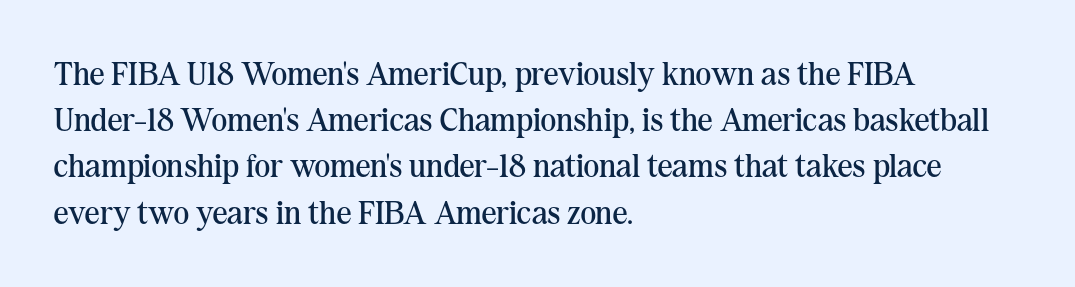
Caption: standard tracking, unaltered. A clean baseline with only descenders dipping below it. A typesetter would mark this as roman, not italic. Stem width sits at or under what a default text font uses. The text block is weighted toward the left margin, trailing off unevenly rightward.
